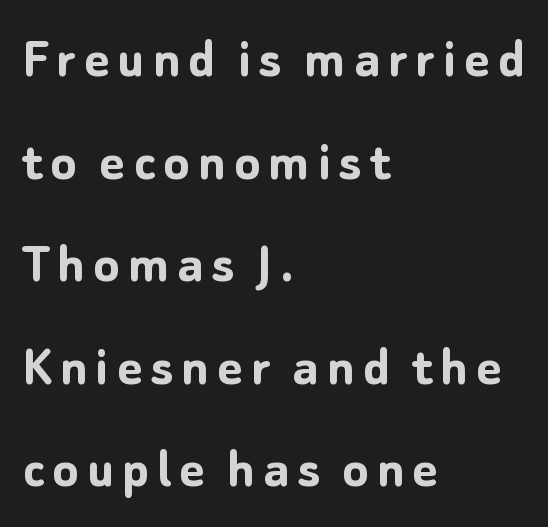
Q: Is the text bold? A: Yes.
Q: Is the text italic (slanted)? A: No, it is upright.
Q: Is the typeface a serif or a sans-serif typeface? A: Sans-serif.
Q: Is the text underlined? A: No.
Q: How is the paragraph aligned? A: Left-aligned.
Q: Width (condensed, normal, or wide)? A: Normal.
Q: Stroke contrast? A: Low.
Q: x-height? A: Medium.
Q: Monospaced? A: No.
